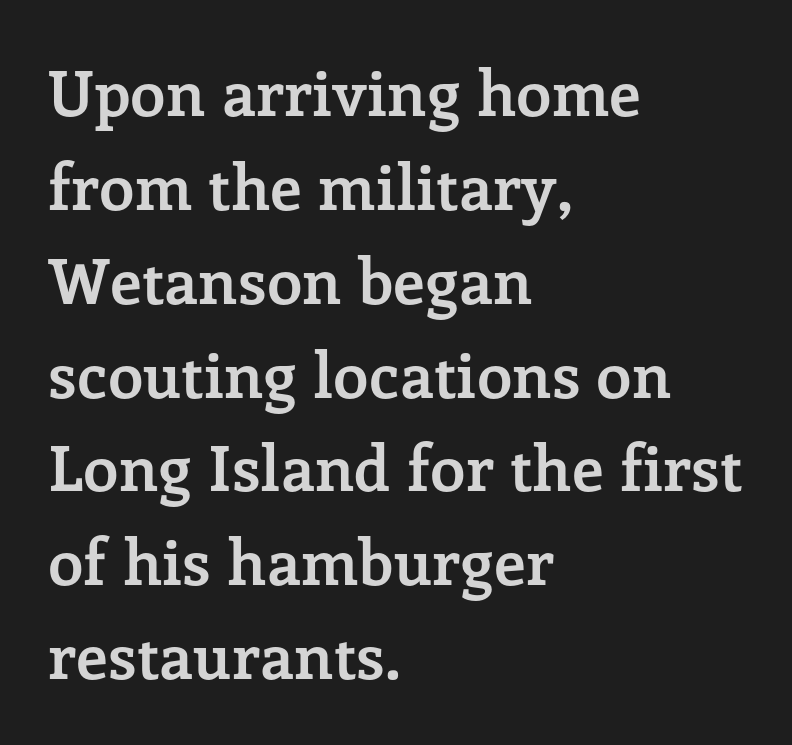
Type style note: has serifs. The axis of the letterforms is exactly vertical. The space between consecutive lines is moderate. Spacing between characters is what you'd get straight out of the box.
